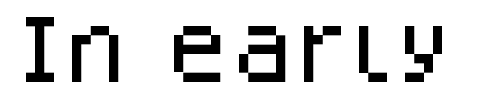
The type is set solid horizontally, with unmodified tracking. Classification — sans serif. Spacing verdict: proportional, widths tailored to each character. Bare-footed words on every line. Unlike italic type, these characters show no tilt at all.
